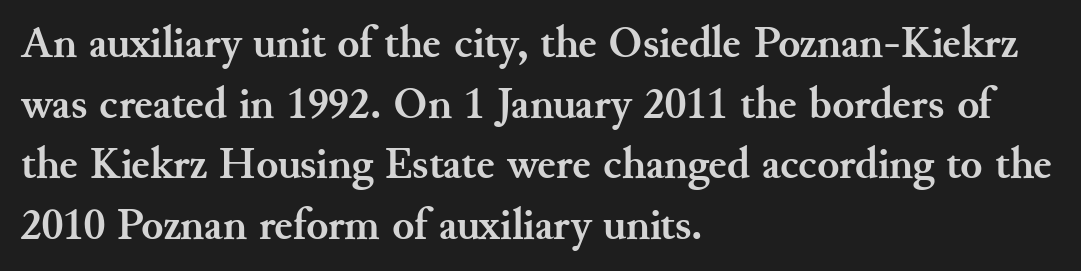
The image shows 45 px semibold serif type, upright; set left-aligned, normal line spacing (1.35x), normal letter spacing, not underlined; medium stroke contrast and a small x-height.
